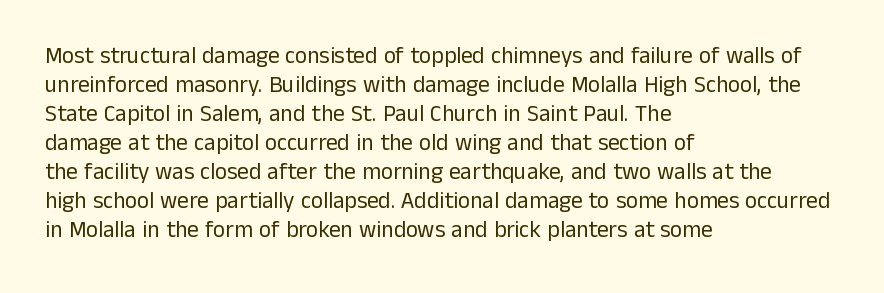
Q: Is the text bold? A: No.
Q: Is the text italic (slanted)? A: No, it is upright.
Q: Is the text underlined? A: No.
Q: How is the paragraph aligned? A: Left-aligned.
Q: Is the spacing between letters normal or unusually wide? A: Normal.
Q: Is the spacing between lines tight, normal or loose? A: Normal.
